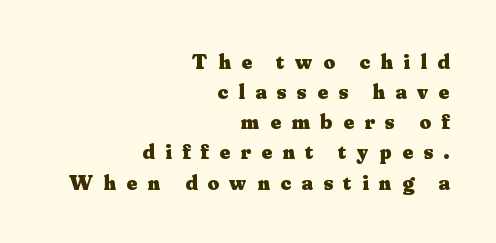
The image shows 22 px bold type, upright; set right-aligned, normal line spacing (1.37x), unusually wide letter spacing (+0.48 em), not underlined.
